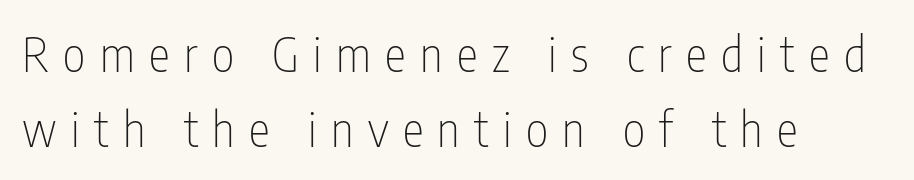
The face used here is proportionally spaced, like ordinary book or web type. Nope, no serifs anywhere on these letters. Descenders are the only things crossing below the line. Every stem runs plumb, perpendicular to the baseline.
